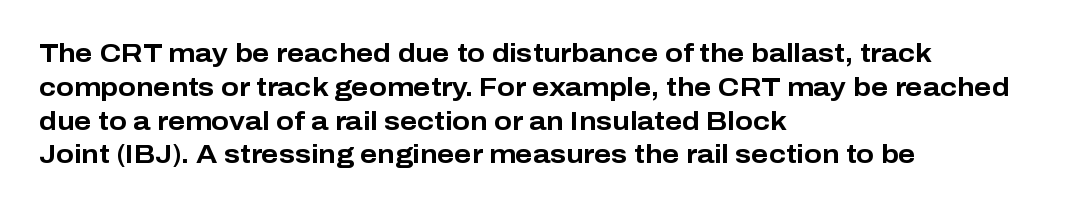
The image shows 26 px bold type, upright; set left-aligned, normal line spacing (1.3x), normal letter spacing, not underlined.
